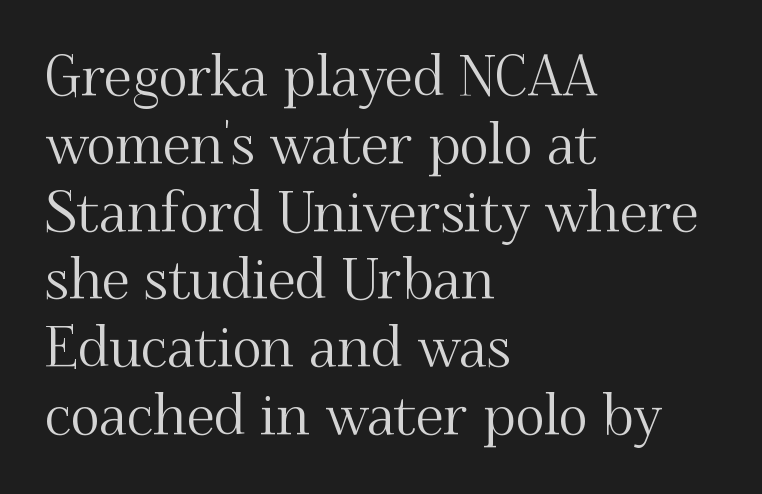
The image shows 56 px serif type, upright; set left-aligned, line spacing 1.21x, normal letter spacing, not underlined; medium stroke contrast and a small x-height.
